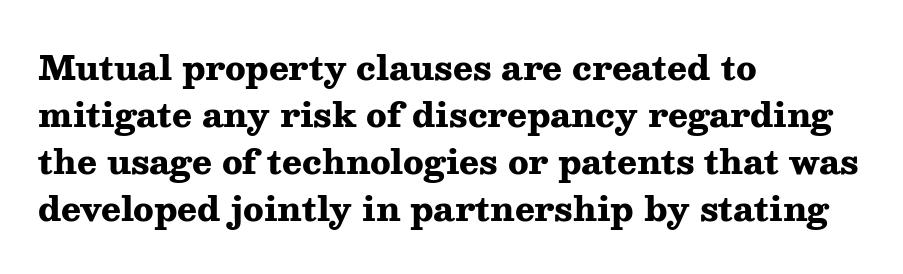
The image shows 33 px heavy, wide serif type, upright; set left-aligned, normal line spacing (1.42x), normal letter spacing, not underlined; medium stroke contrast and a medium x-height.
